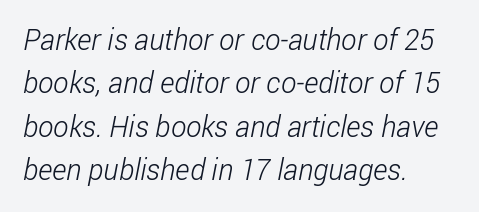
What stands out about the letter spacing? Nothing — it is the standard amount. The area under the type is left untouched. Line beginnings align vertically; line endings do not. Regarding leading, the lines here are spaced in the standard way.
